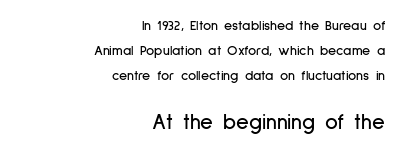
Reading top to bottom, the characters get bigger at the block break. Compared with typical body copy, the letter spacing here is the same. Lines of text with bare space underneath. Posture: upright roman. Line ends are locked; line starts wander.
